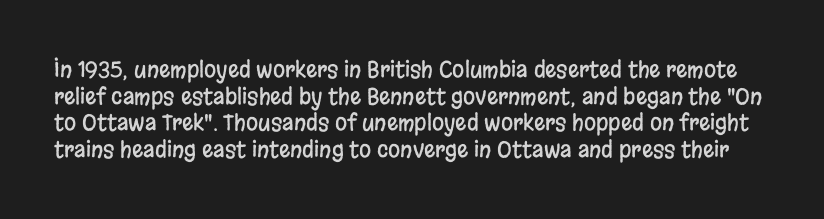
The lettering holds an erect, upright posture throughout. Inter-character spacing is left at the font's built-in metrics. Has an underline been added? It has not.
